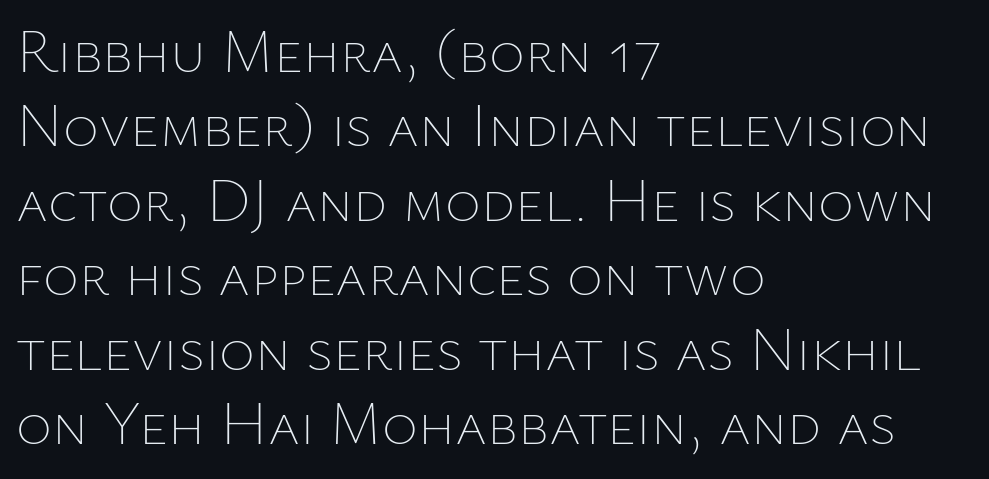
Q: Is the text bold? A: No.
Q: Is the text italic (slanted)? A: No, it is upright.
Q: Is the text underlined? A: No.
Q: How is the paragraph aligned? A: Left-aligned.
Q: Is the spacing between letters normal or unusually wide? A: Normal.
Q: Width (condensed, normal, or wide)? A: Normal.
Q: Stroke contrast? A: Low.
Q: x-height? A: Medium.
Q: Monospaced? A: No.
